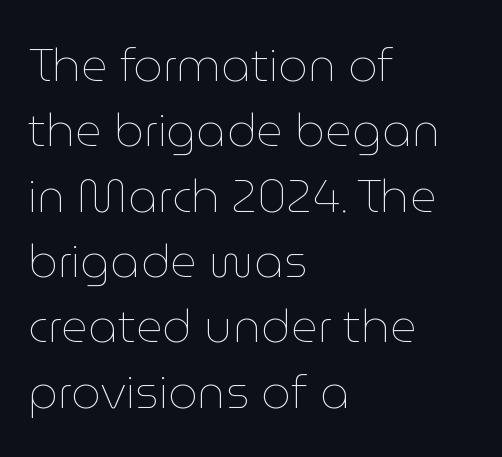
The letters stand straight up with perfectly vertical stems. One-word summary of the alignment: left. Character widths vary here, with narrow letters taking less room than wide ones. Descenders hang freely into open space.
